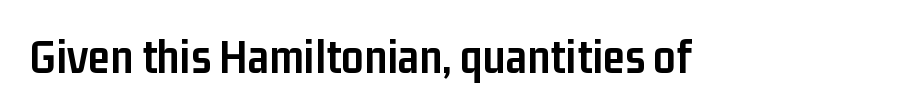
{"serif": "no", "italic": "no", "bold": "yes", "weight": "semibold", "width": "condensed", "stroke_contrast": "low", "x_height": "medium", "monospaced": "no", "underline": "no", "letter_spacing": "normal", "letter_spacing_em": 0.0, "glyph_px": 49}
